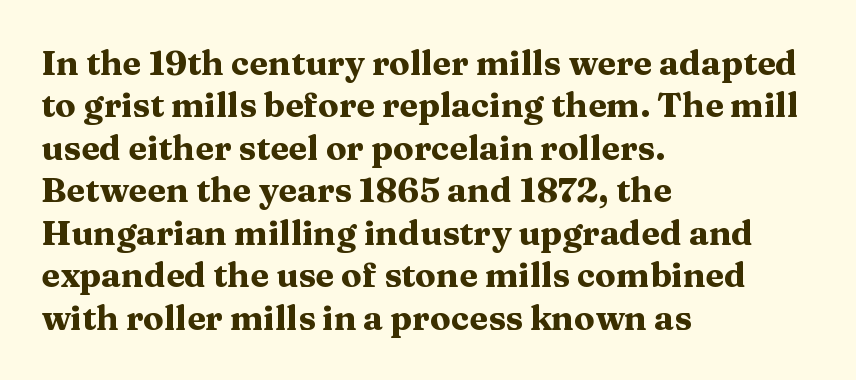
Q: Is the text bold? A: Yes.
Q: Is the text italic (slanted)? A: No, it is upright.
Q: Is the typeface a serif or a sans-serif typeface? A: Serif.
Q: Is the text underlined? A: No.
Q: How is the paragraph aligned? A: Left-aligned.
Q: Is the spacing between letters normal or unusually wide? A: Normal.
Q: Is the spacing between lines tight, normal or loose? A: Normal.
Q: Width (condensed, normal, or wide)? A: Wide.
Q: Stroke contrast? A: Medium.
Q: x-height? A: Medium.
Q: Monospaced? A: No.
